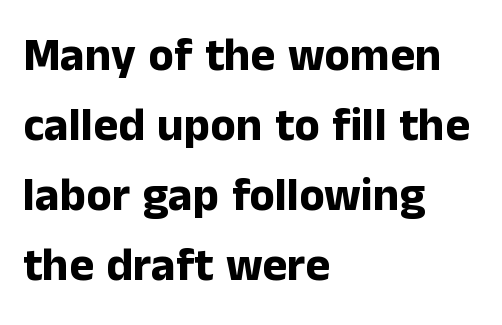
{"serif": "no", "italic": "no", "bold": "yes", "weight": "bold", "width": "normal", "stroke_contrast": "low", "x_height": "medium", "monospaced": "no", "underline": "no", "align": "left", "line_spacing": "normal", "line_spacing_ratio": 1.49, "letter_spacing": "normal", "letter_spacing_em": 0.0, "glyph_px": 47}
